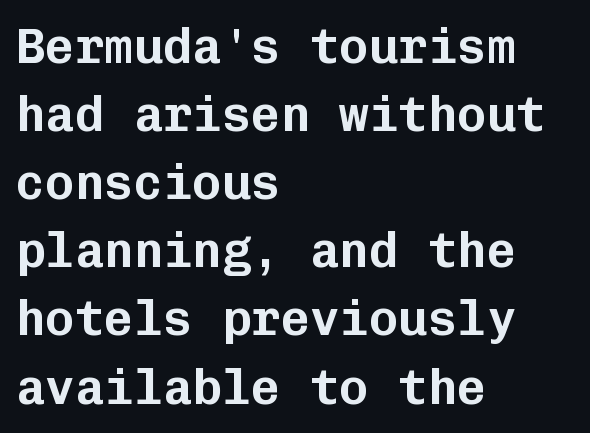
{"serif": "no", "italic": "no", "width": "normal", "stroke_contrast": "low", "x_height": "medium", "monospaced": "yes", "underline": "no", "align": "left", "line_spacing": "normal", "line_spacing_ratio": 1.39, "letter_spacing": "normal", "letter_spacing_em": 0.0, "glyph_px": 49}
